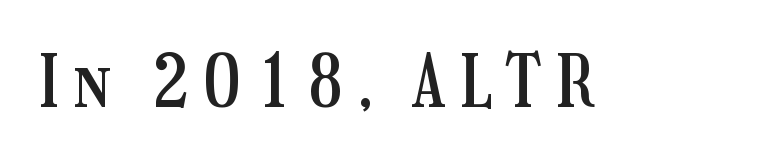
{"italic": "no", "width": "condensed", "stroke_contrast": "medium", "x_height": "medium", "monospaced": "no", "underline": "no", "glyph_px": 71}
